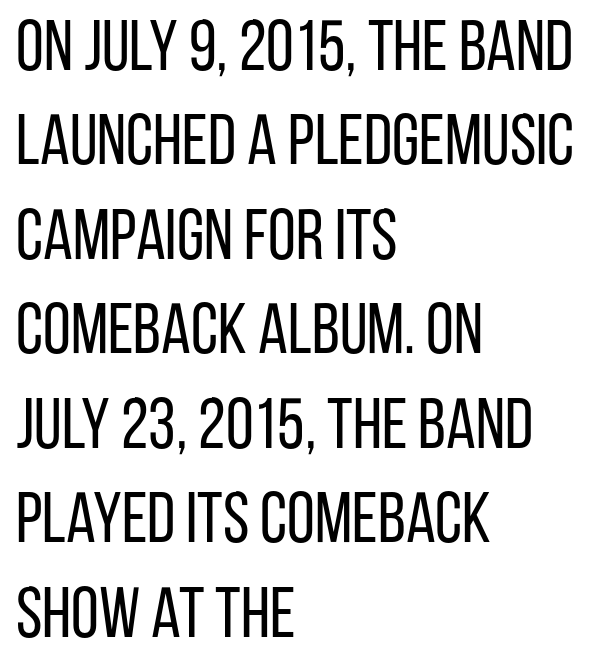
Q: Is the text bold? A: No.
Q: Is the text italic (slanted)? A: No, it is upright.
Q: Is the typeface a serif or a sans-serif typeface? A: Sans-serif.
Q: Is the text underlined? A: No.
Q: How is the paragraph aligned? A: Left-aligned.
Q: Is the spacing between letters normal or unusually wide? A: Normal.
Q: Is the spacing between lines tight, normal or loose? A: Normal.
Q: Width (condensed, normal, or wide)? A: Condensed.
Q: Stroke contrast? A: Low.
Q: x-height? A: Large.
Q: Monospaced? A: No.
